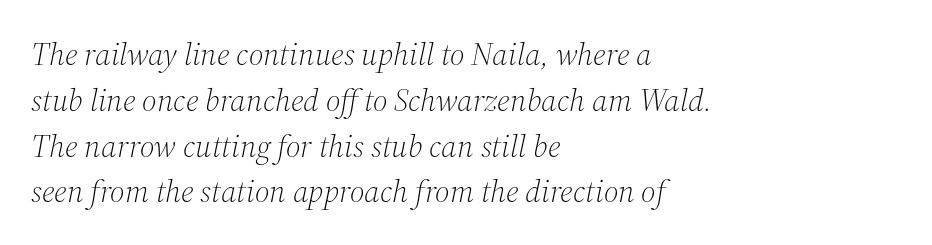
Q: Is the text bold? A: No.
Q: Is the text italic (slanted)? A: Yes, it leans right by about 12 degrees.
Q: Is the typeface a serif or a sans-serif typeface? A: Serif.
Q: Is the text underlined? A: No.
Q: How is the paragraph aligned? A: Left-aligned.
Q: Is the spacing between letters normal or unusually wide? A: Normal.
Q: Is the spacing between lines tight, normal or loose? A: Normal.
Q: Width (condensed, normal, or wide)? A: Normal.
Q: Stroke contrast? A: Medium.
Q: x-height? A: Medium.
Q: Monospaced? A: No.
